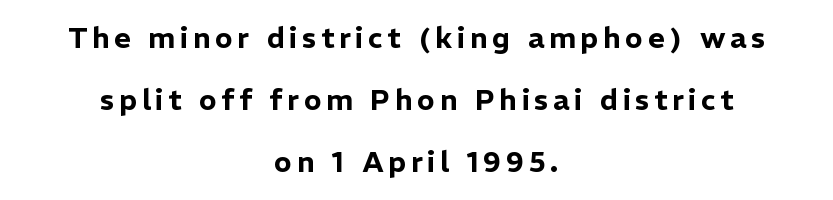
{"serif": "no", "italic": "no", "width": "normal", "stroke_contrast": "low", "x_height": "medium", "monospaced": "no", "underline": "no", "align": "center", "line_spacing": "loose", "line_spacing_ratio": 2.14, "glyph_px": 29}
